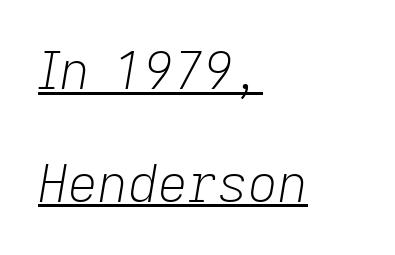
{"italic": "yes", "lean": "right", "slant_degrees": 9, "bold": "no", "weight": "light", "width": "normal", "stroke_contrast": "low", "x_height": "medium", "monospaced": "no", "underline": "yes", "align": "left", "line_spacing": "loose", "line_spacing_ratio": 2.17, "letter_spacing": "normal", "letter_spacing_em": 0.0, "glyph_px": 52}
